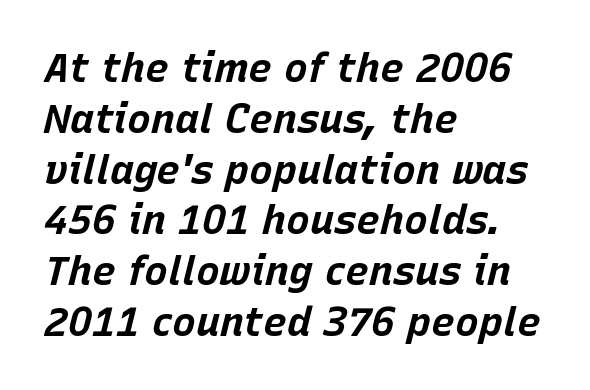
Descender tails drop into unmarked territory. The text carries the slant typical of an italic or oblique font. A full-strength bold gives these letters their thick strokes. Is the block centered? No — it sits flush against the left margin. Think of a printed novel: that variable character pitch is what you see here. Horizontal bands of white between lines are of average thickness.
